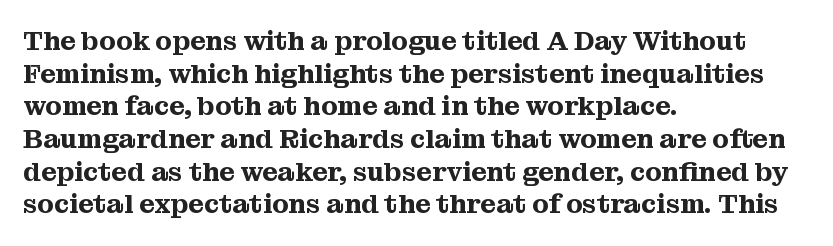
Words float on clear page, feet unadorned. Words appear dense and cohesive because spacing is normal. The lettering holds an erect, upright posture throughout. If you drew a ruler down the left edge, every line would touch it.
